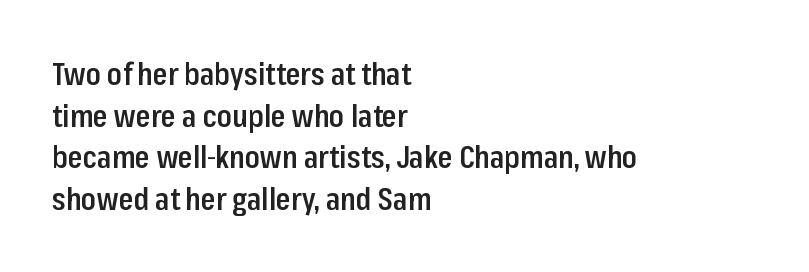
Does the weight exceed regular? Yes, but only to semibold. Proportional: the letters do not fall into vertical columns. Each word holds together tightly as a unit, with standard inter-letter gaps. Compared with typical paragraphs, the rows here are spaced about the same. In terms of letterform style, serifs are entirely absent. The baseline area is clear.
